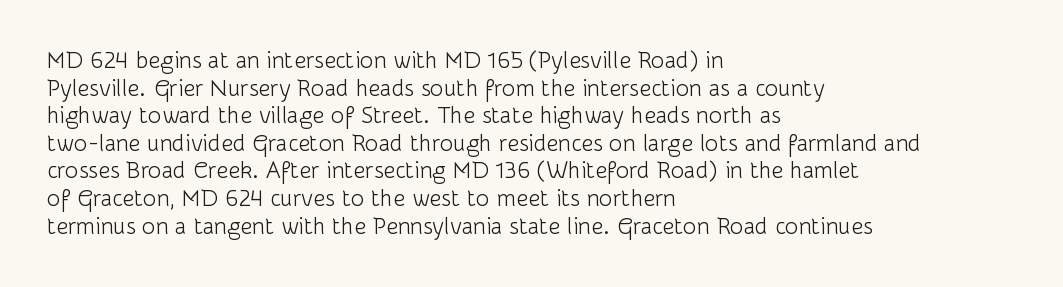
Q: Is the text bold? A: No.
Q: Is the text italic (slanted)? A: No, it is upright.
Q: Is the text underlined? A: No.
Q: How is the paragraph aligned? A: Left-aligned.
Q: Is the spacing between letters normal or unusually wide? A: Normal.
